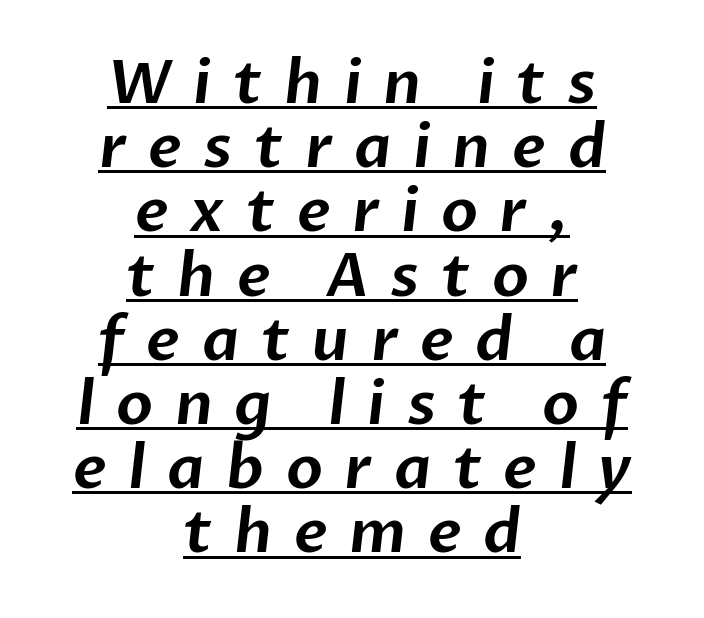
The image shows 60 px sans-serif type; set centered, tight line spacing (1.07x), unusually wide letter spacing (+0.36 em), underlined; low stroke contrast and a medium x-height.
